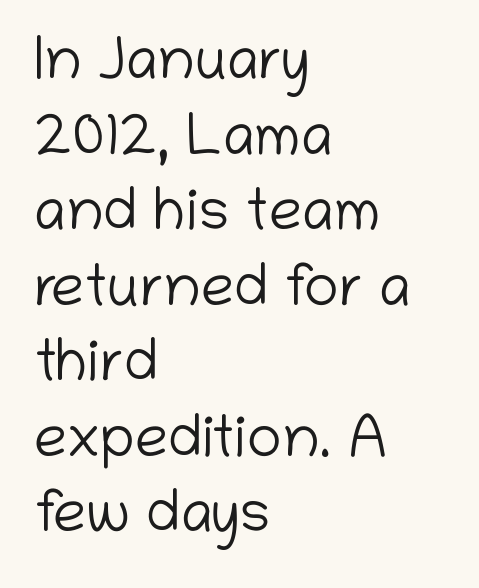
{"serif": "no", "italic": "no", "bold": "no", "weight": "light", "width": "normal", "stroke_contrast": "low", "x_height": "medium", "monospaced": "no", "underline": "no", "align": "left", "line_spacing": "normal", "line_spacing_ratio": 1.28, "letter_spacing": "normal", "letter_spacing_em": 0.0, "glyph_px": 59}
